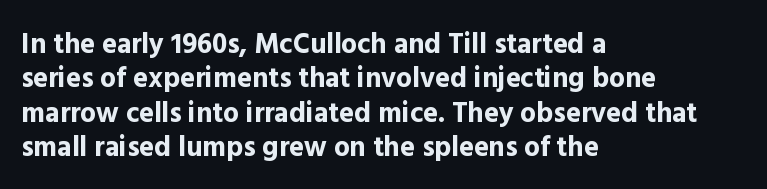
The image shows 28 px bold sans-serif type, upright; set left-aligned, line spacing 1.23x, normal letter spacing, not underlined; a medium x-height.
